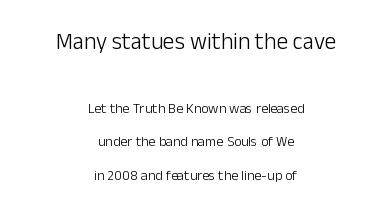
The image shows 23 px text type, upright; set centered, loose line spacing (2.38x), normal letter spacing, not underlined; the first (top) block is 1.64x larger.
